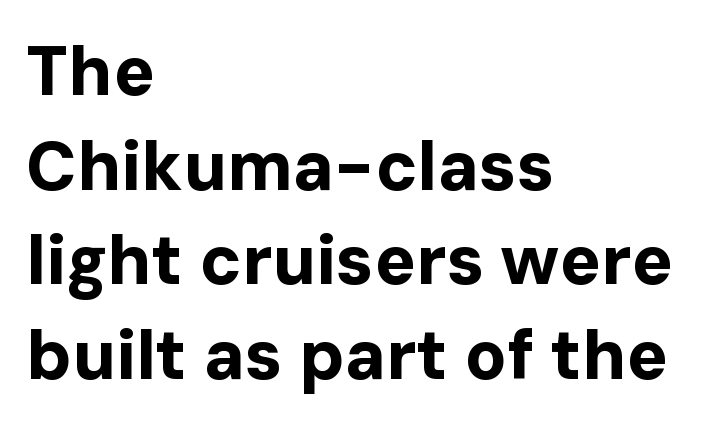
{"serif": "no", "italic": "no", "bold": "yes", "weight": "bold", "width": "normal", "stroke_contrast": "low", "x_height": "medium", "monospaced": "no", "underline": "no", "align": "left", "line_spacing": "normal", "line_spacing_ratio": 1.37, "letter_spacing": "normal", "letter_spacing_em": 0.0, "glyph_px": 69}
